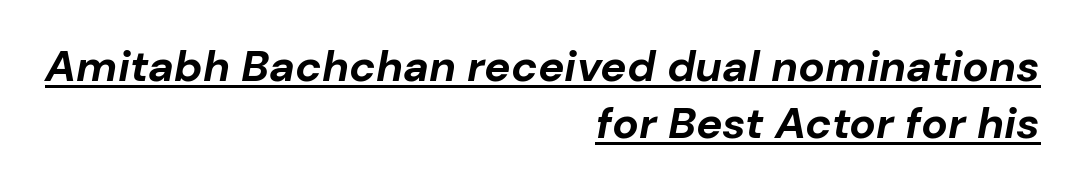
Leftover space on each line is placed entirely before the opening word. There's an unmistakable incline to the writing here. Heavy, bold letterforms. The passage shown is underscored from start to finish.
